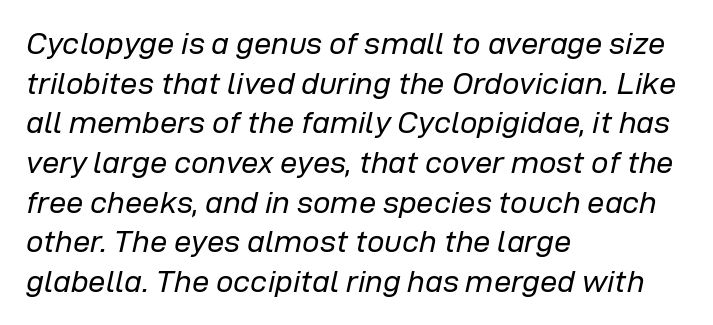
Q: Is the text bold? A: No.
Q: Is the text italic (slanted)? A: Yes, it leans right by about 12 degrees.
Q: Is the text underlined? A: No.
Q: How is the paragraph aligned? A: Left-aligned.
Q: Is the spacing between letters normal or unusually wide? A: Normal.
Q: Is the spacing between lines tight, normal or loose? A: Normal.
Q: Width (condensed, normal, or wide)? A: Normal.
Q: Stroke contrast? A: Low.
Q: x-height? A: Medium.
Q: Monospaced? A: No.
